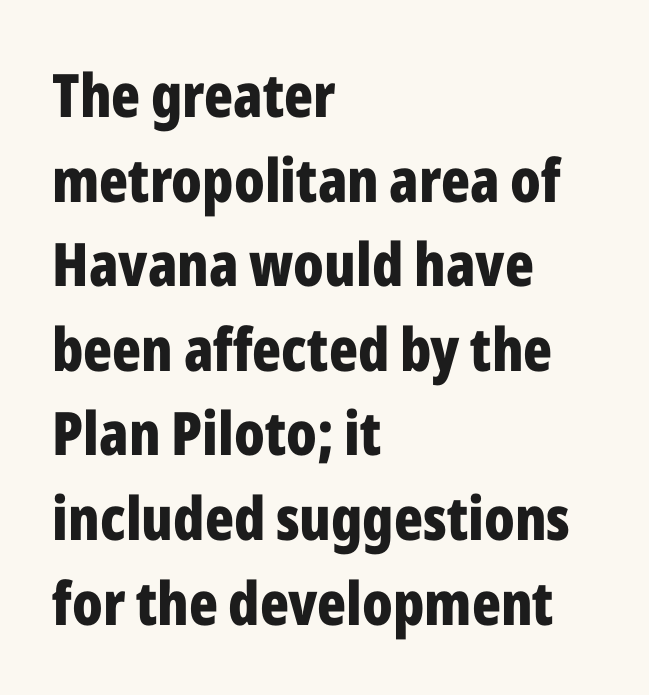
The image shows 60 px bold, condensed sans-serif type, upright; set left-aligned, normal line spacing (1.41x), normal letter spacing, not underlined; low stroke contrast and a medium x-height.
